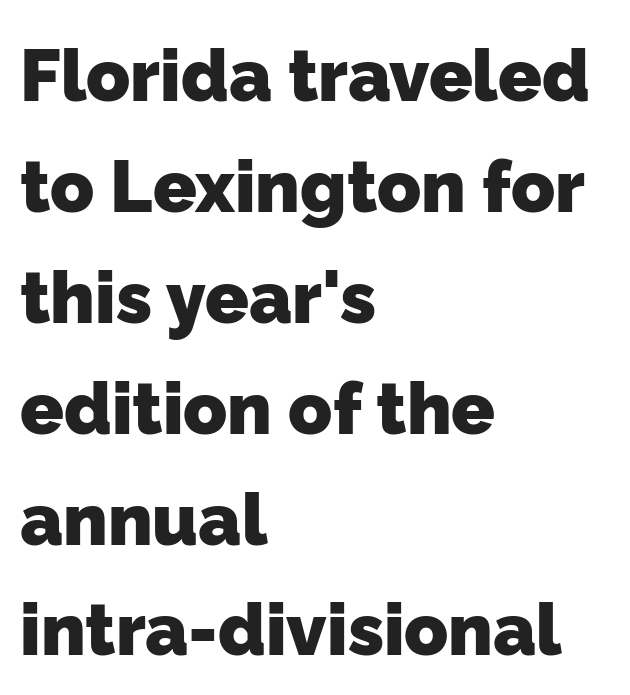
Characters follow at the spacing the type designer built in. The face used here is a sans, in the tradition of grotesques and geometrics. Baseline-to-baseline distance is the conventional proportion of letter height. Words float on clear page, feet unadorned. Reading down the block, your eye returns to a fixed left position each line. The rendering uses a bold face; every stroke is thick and dark.
